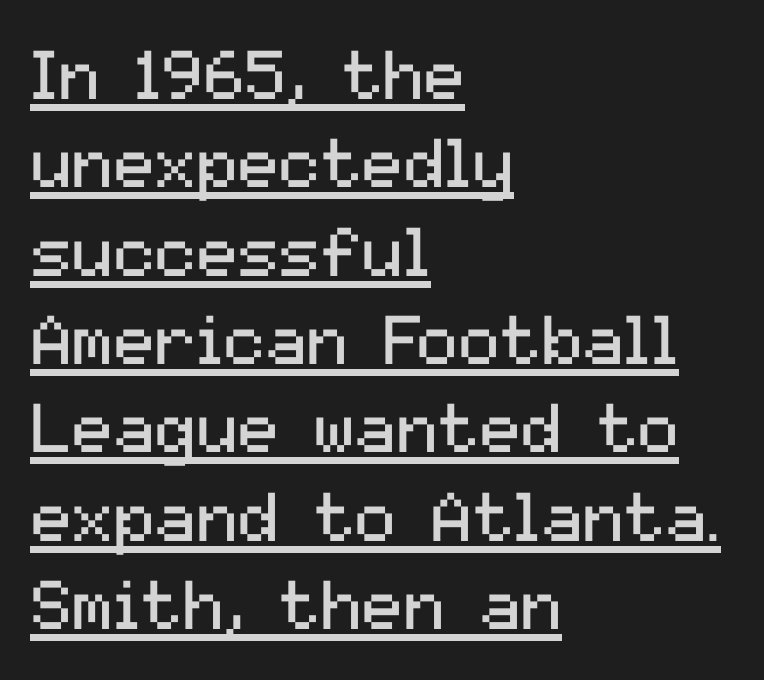
Q: Is the text bold? A: No.
Q: Is the text italic (slanted)? A: No, it is upright.
Q: Is the typeface a serif or a sans-serif typeface? A: Sans-serif.
Q: Is the text underlined? A: Yes.
Q: How is the paragraph aligned? A: Left-aligned.
Q: Is the spacing between letters normal or unusually wide? A: Normal.
Q: Is the spacing between lines tight, normal or loose? A: Normal.
Q: Width (condensed, normal, or wide)? A: Normal.
Q: Stroke contrast? A: Medium.
Q: x-height? A: Medium.
Q: Monospaced? A: No.
